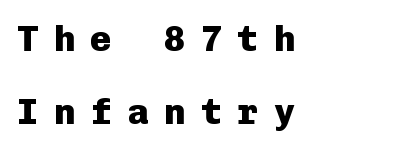
The font is running at its bold setting. Designer's note — italics off, roman on. Note: no serifs on the glyphs. All the whitespace from short lines collects on the right. The passage shown is not underscored anywhere. Loose tracking; the words dissolve into strings of separated letters.
